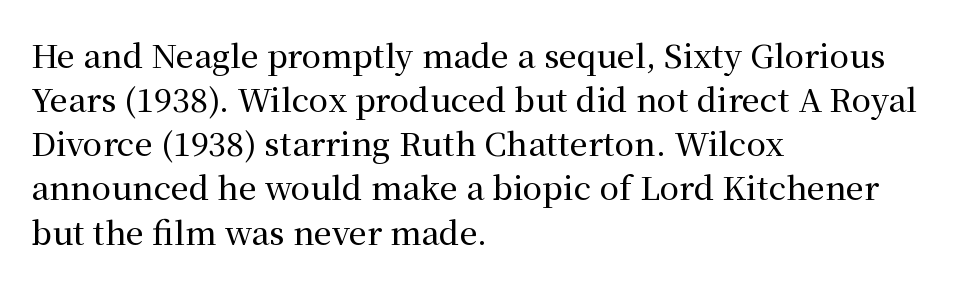
The image shows 32 px serif type, upright; set left-aligned, normal line spacing (1.38x), normal letter spacing, not underlined; medium stroke contrast and a medium x-height.
